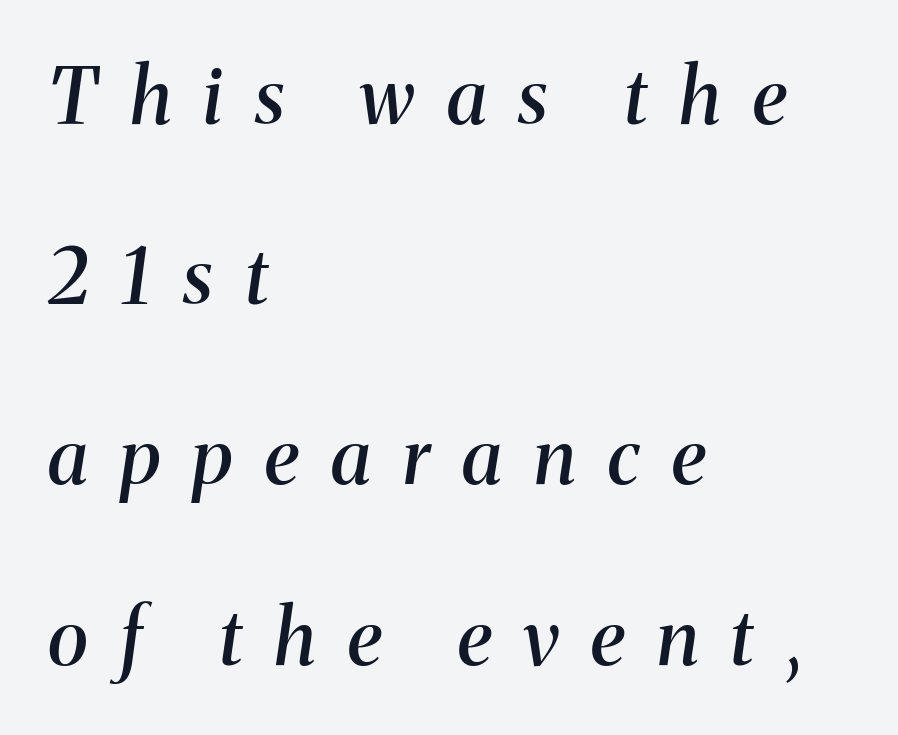
Q: Is the text bold? A: Semi-bold.
Q: Is the text italic (slanted)? A: Yes, it leans right by about 8 degrees.
Q: Is the typeface a serif or a sans-serif typeface? A: Serif.
Q: Is the text underlined? A: No.
Q: How is the paragraph aligned? A: Left-aligned.
Q: Is the spacing between letters normal or unusually wide? A: Unusually wide.
Q: Is the spacing between lines tight, normal or loose? A: Loose.
Q: Width (condensed, normal, or wide)? A: Normal.
Q: Stroke contrast? A: Medium.
Q: x-height? A: Medium.
Q: Monospaced? A: No.
